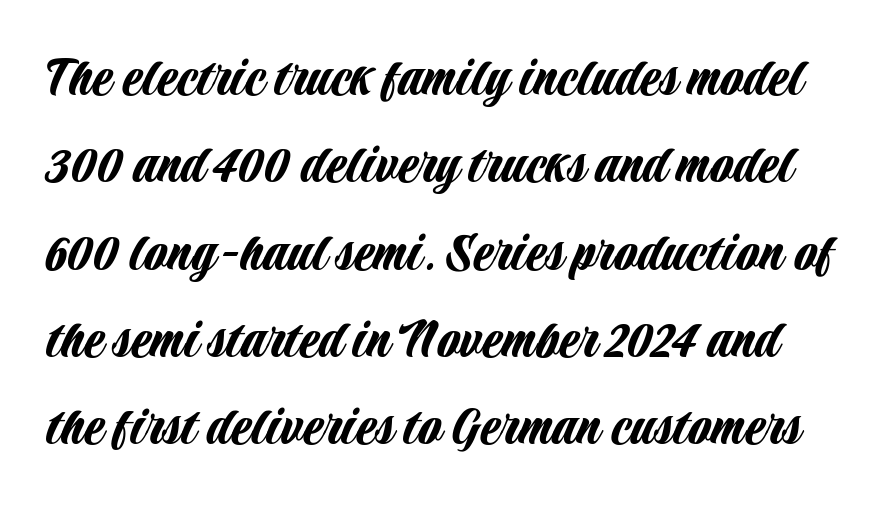
{"serif": "no", "width": "condensed", "stroke_contrast": "low", "x_height": "large", "monospaced": "no", "underline": "no", "line_spacing": "normal", "line_spacing_ratio": 1.48, "letter_spacing": "normal", "letter_spacing_em": 0.0, "glyph_px": 59}
